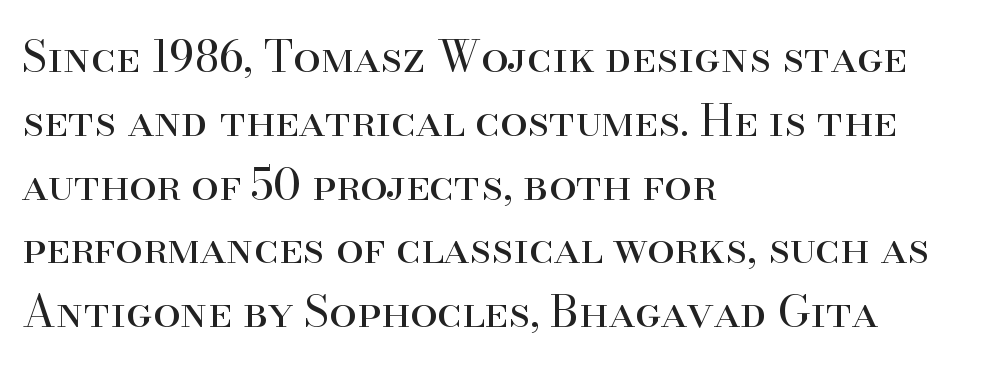
The image shows 44 px regular-weight serif type, upright; set left-aligned, normal line spacing (1.45x), normal letter spacing, not underlined; high stroke contrast and a small x-height.
